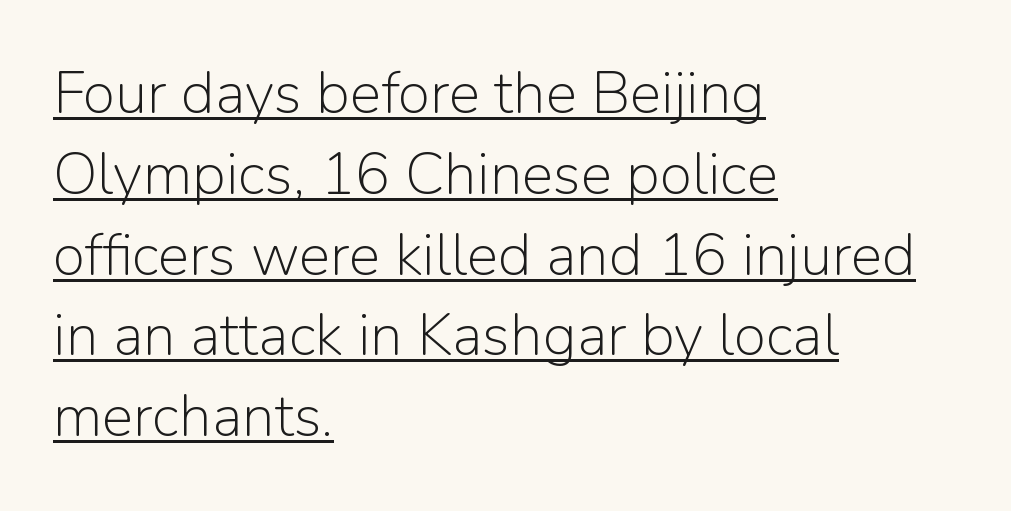
Q: Is the text bold? A: No.
Q: Is the text italic (slanted)? A: No, it is upright.
Q: Is the typeface a serif or a sans-serif typeface? A: Sans-serif.
Q: Is the text underlined? A: Yes.
Q: How is the paragraph aligned? A: Left-aligned.
Q: Is the spacing between letters normal or unusually wide? A: Normal.
Q: Is the spacing between lines tight, normal or loose? A: Normal.
Q: Width (condensed, normal, or wide)? A: Normal.
Q: Stroke contrast? A: Low.
Q: x-height? A: Medium.
Q: Monospaced? A: No.
